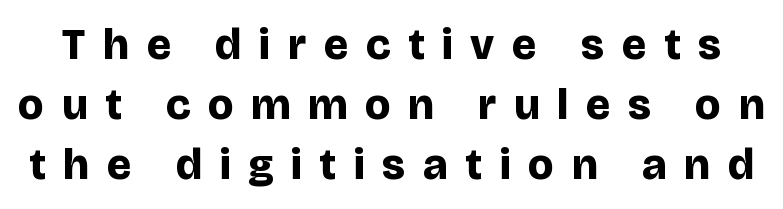
{"serif": "no", "italic": "no", "bold": "yes", "weight": "bold", "width": "normal", "stroke_contrast": "low", "x_height": "large", "monospaced": "no", "underline": "no", "line_spacing": "normal", "line_spacing_ratio": 1.36, "letter_spacing": "wide", "letter_spacing_em": 0.4, "glyph_px": 44}
